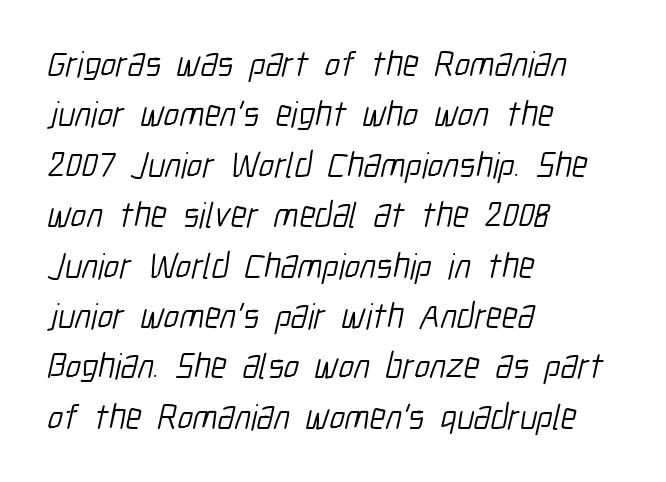
{"serif": "no", "bold": "no", "weight": "light", "width": "condensed", "stroke_contrast": "low", "x_height": "medium", "monospaced": "no", "underline": "no", "align": "left", "line_spacing": "normal", "line_spacing_ratio": 1.4, "letter_spacing": "normal", "letter_spacing_em": 0.0, "glyph_px": 36}
